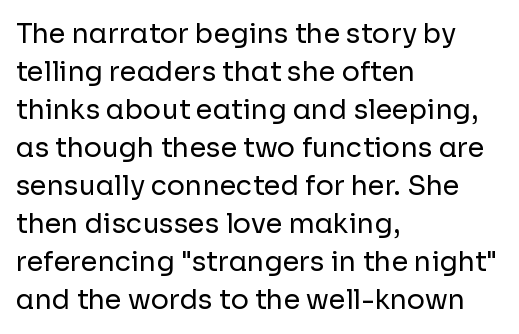
The designer left line spacing at the default. A classic flush-left, rag-right setting is used for this passage. The font sits on the lighter half of the weight spectrum, regular included. The letters stand straight up with perfectly vertical stems. No word sits above an underline.
